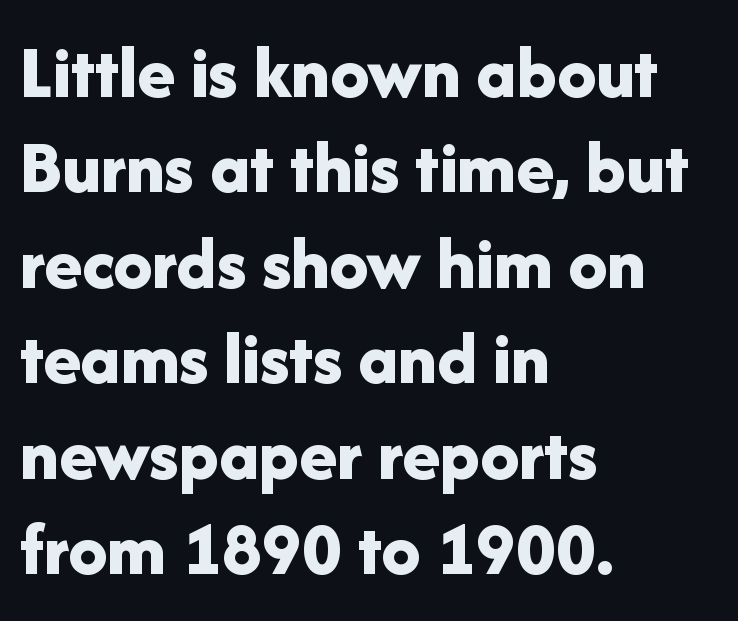
Q: Is the text bold? A: Yes.
Q: Is the text italic (slanted)? A: No, it is upright.
Q: Is the typeface a serif or a sans-serif typeface? A: Sans-serif.
Q: Is the text underlined? A: No.
Q: How is the paragraph aligned? A: Left-aligned.
Q: Is the spacing between letters normal or unusually wide? A: Normal.
Q: Width (condensed, normal, or wide)? A: Normal.
Q: Stroke contrast? A: Low.
Q: x-height? A: Medium.
Q: Monospaced? A: No.
